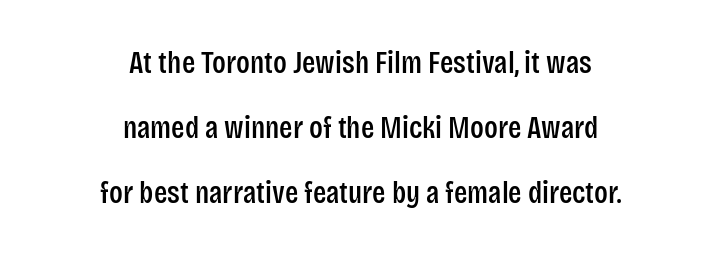
{"serif": "no", "italic": "no", "width": "condensed", "stroke_contrast": "low", "x_height": "large", "monospaced": "no", "underline": "no", "align": "center", "line_spacing": "loose", "line_spacing_ratio": 2.1, "letter_spacing": "normal", "letter_spacing_em": 0.0, "glyph_px": 31}
